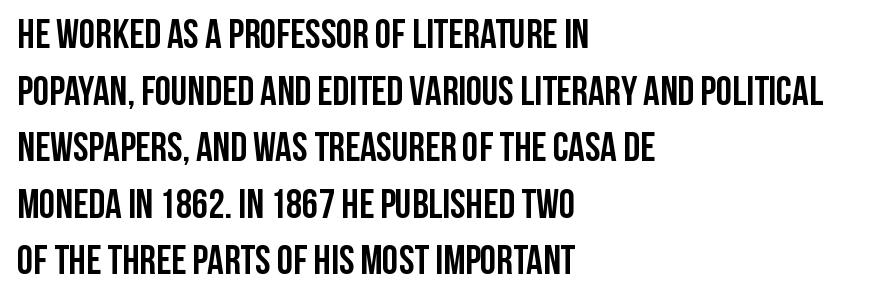
The image shows 41 px semibold, condensed sans-serif type, upright; set left-aligned, normal line spacing (1.38x), normal letter spacing, not underlined; low stroke contrast and a large x-height.
